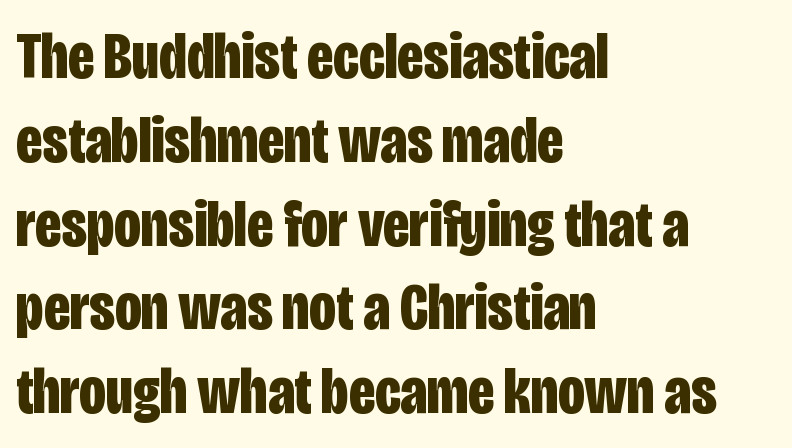
Q: Is the text bold? A: Yes.
Q: Is the text italic (slanted)? A: No, it is upright.
Q: Is the typeface a serif or a sans-serif typeface? A: Sans-serif.
Q: Is the text underlined? A: No.
Q: How is the paragraph aligned? A: Left-aligned.
Q: Is the spacing between letters normal or unusually wide? A: Normal.
Q: Is the spacing between lines tight, normal or loose? A: Normal.
Q: Width (condensed, normal, or wide)? A: Condensed.
Q: Stroke contrast? A: Low.
Q: x-height? A: Large.
Q: Monospaced? A: No.
